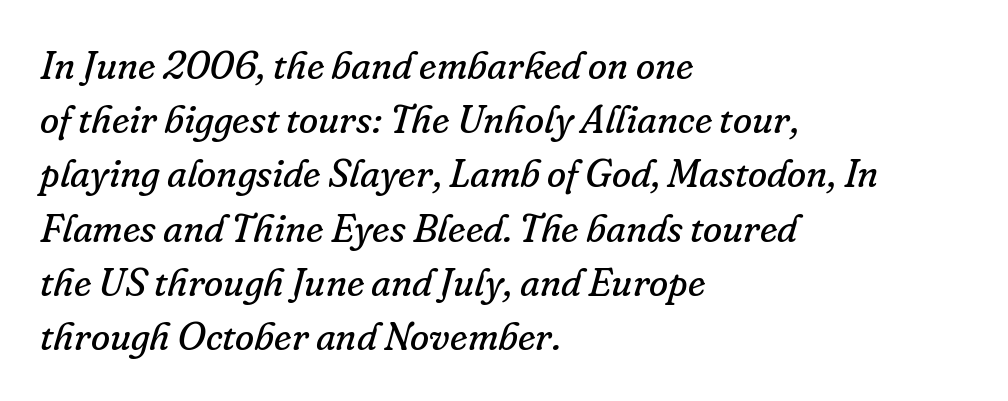
{"serif": "yes", "italic": "yes", "lean": "right", "slant_degrees": 16, "bold": "no", "weight": "regular", "width": "normal", "stroke_contrast": "low", "x_height": "small", "monospaced": "no", "underline": "no", "align": "left", "line_spacing": "normal", "line_spacing_ratio": 1.39, "letter_spacing": "normal", "letter_spacing_em": 0.0, "glyph_px": 39}
